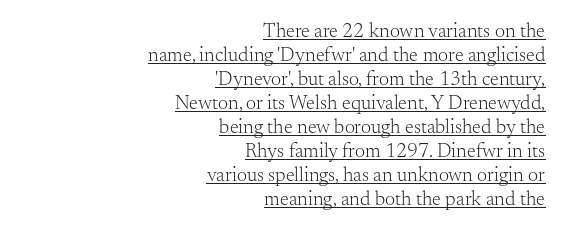
Stem width sits at or under what a default text font uses. Caption: standard tracking, unaltered. The letters stand upright; this is a roman face. Right-aligned paragraph, ragged on the left.
